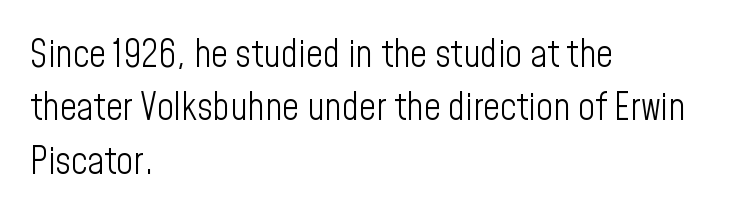
The image shows 37 px light, condensed sans-serif type, upright; set left-aligned, normal line spacing (1.44x), normal letter spacing, not underlined; low stroke contrast and a medium x-height.
